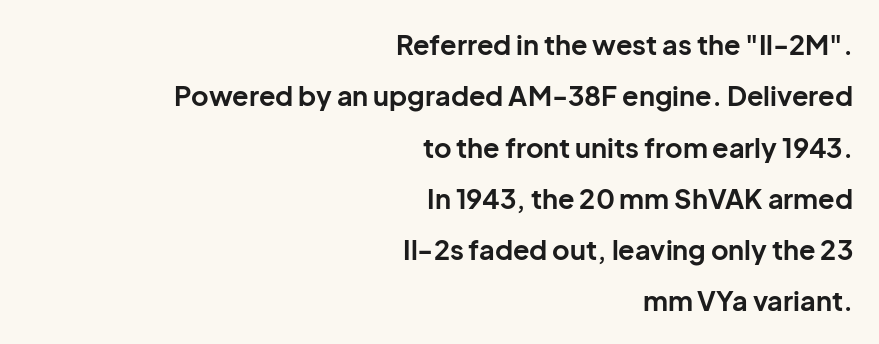
Tall strokes in this sample are plumb rather than angled. Beneath every word, the page is bare. There is no visible air inserted between adjacent glyphs. The passage shown is emphatically bold. Visually the block forms a straight wall on the right and a jagged coastline on the left. Airy leading.
